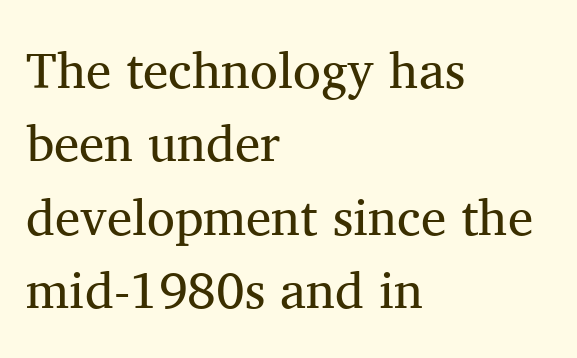
The image shows 51 px regular-weight serif type, upright; set left-aligned, normal line spacing (1.44x), normal letter spacing, not underlined; medium stroke contrast and a medium x-height.
